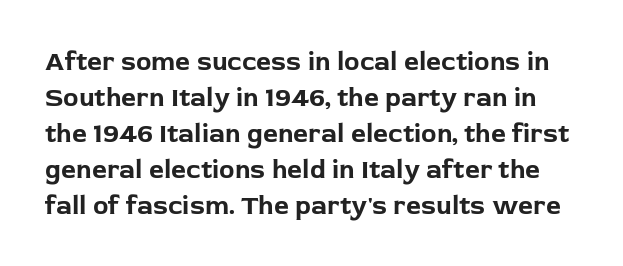
The space between consecutive lines is moderate. Its strokes are broad and dark, the hallmark of bold type. The line texture is even and compact thanks to regular tracking. This is roman type, the default non-slanted kind. The strip under each line holds only bare page.
